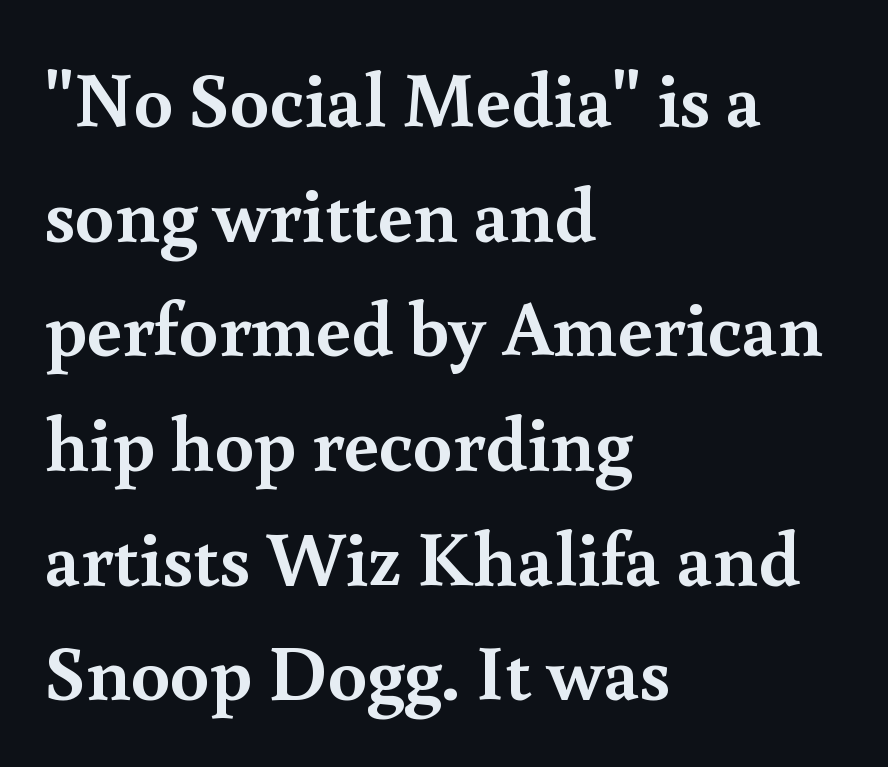
Is this a sans? No — the strokes have serifs. The block of text has a typical density, with ordinary space between rows. Does the weight exceed regular? Yes, all the way to bold. A typesetter would call this proportional, since set widths differ per character.
